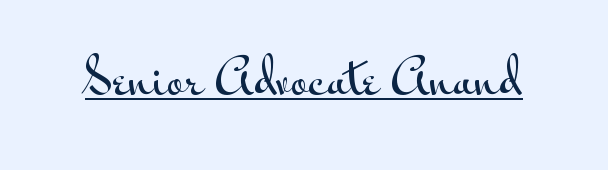
Note the varied advance widths — an 'i' is clearly narrower than an 'm'. Decoration check: the copy is underlined. These lines are composed in type without serifs. The tracking reads as untouched default to a designer's eye.
